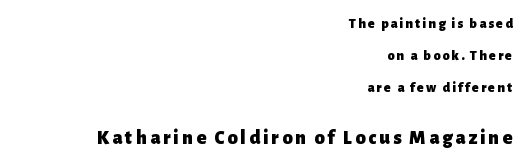
{"italic": "no", "bold": "yes", "underline": "no", "align": "right", "line_spacing": "loose", "line_spacing_ratio": 2.28, "larger_block": "second", "size_ratio": 1.43, "glyph_px": 20}
